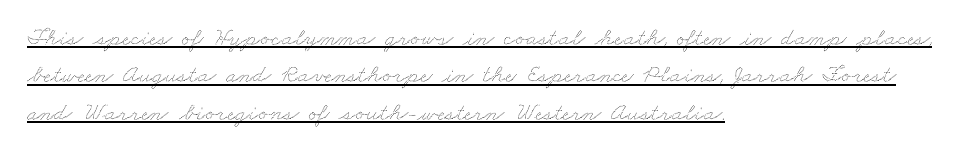
{"underline": "yes", "align": "left", "line_spacing": "normal", "line_spacing_ratio": 1.5, "letter_spacing": "normal", "letter_spacing_em": 0.0, "glyph_px": 25}
